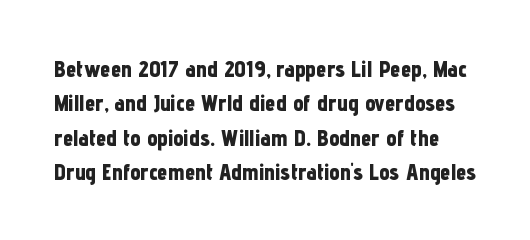
{"italic": "no", "bold": "yes", "underline": "no", "line_spacing": "normal", "line_spacing_ratio": 1.49, "letter_spacing": "normal", "letter_spacing_em": 0.0, "glyph_px": 23}
